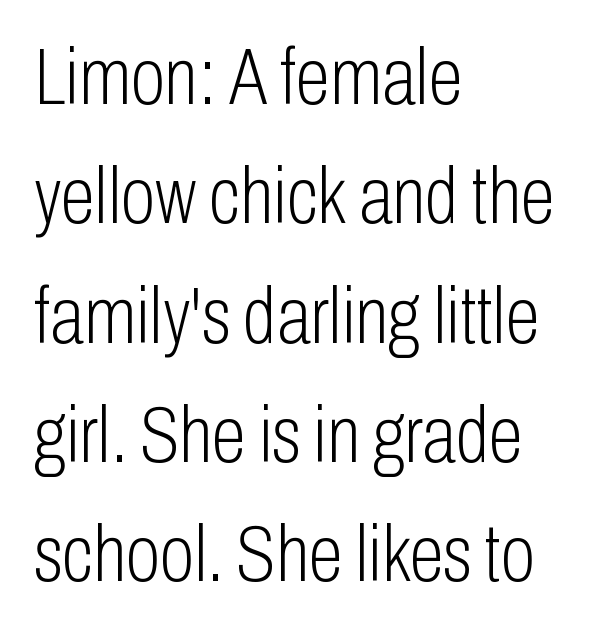
Q: Is the text bold? A: No.
Q: Is the text italic (slanted)? A: No, it is upright.
Q: Is the typeface a serif or a sans-serif typeface? A: Sans-serif.
Q: Is the text underlined? A: No.
Q: How is the paragraph aligned? A: Left-aligned.
Q: Is the spacing between letters normal or unusually wide? A: Normal.
Q: Is the spacing between lines tight, normal or loose? A: Normal.
Q: Width (condensed, normal, or wide)? A: Condensed.
Q: Stroke contrast? A: Low.
Q: x-height? A: Medium.
Q: Monospaced? A: No.
